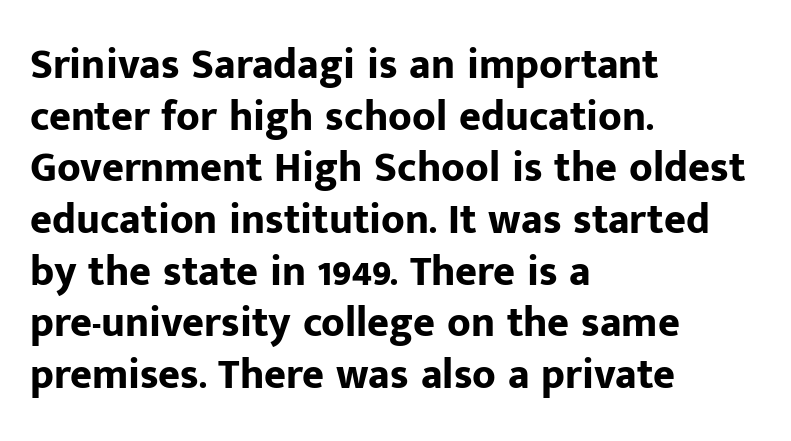
The image shows 42 px bold sans-serif type, upright; set left-aligned, line spacing 1.23x, normal letter spacing, not underlined; low stroke contrast and a medium x-height.
